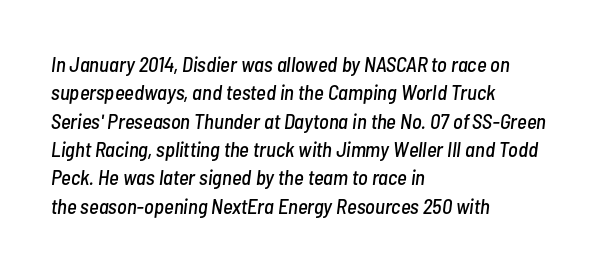
Q: Is the text italic (slanted)? A: Yes, it leans right by about 7 degrees.
Q: Is the text underlined? A: No.
Q: How is the paragraph aligned? A: Left-aligned.
Q: Is the spacing between letters normal or unusually wide? A: Normal.
Q: Is the spacing between lines tight, normal or loose? A: Normal.
